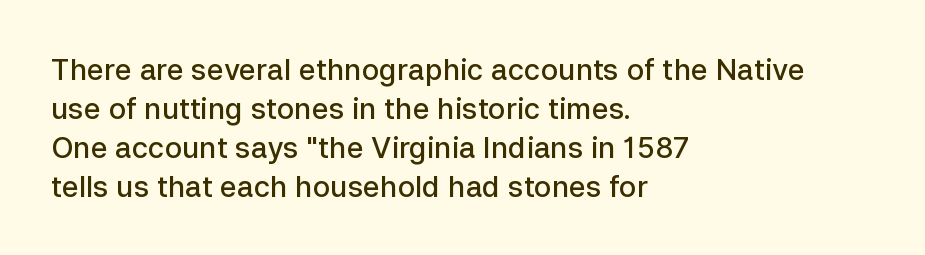
The image shows 29 px semibold sans-serif type, upright; set left-aligned, normal line spacing (1.34x), normal letter spacing, not underlined; low stroke contrast and a medium x-height.
